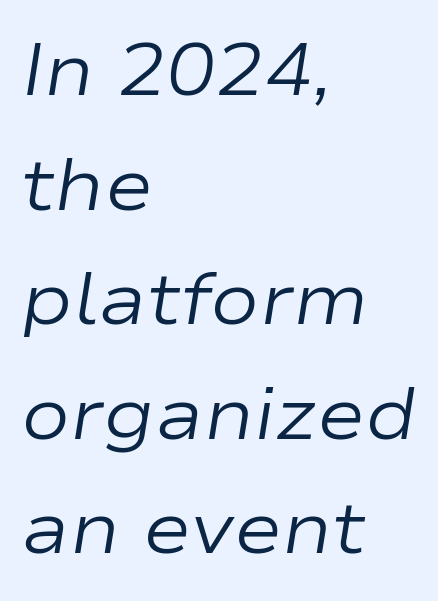
The image shows 73 px regular-weight, wide type, italic (leaning right); set left-aligned, normal line spacing (1.57x), normal letter spacing, not underlined; low stroke contrast and a medium x-height.
